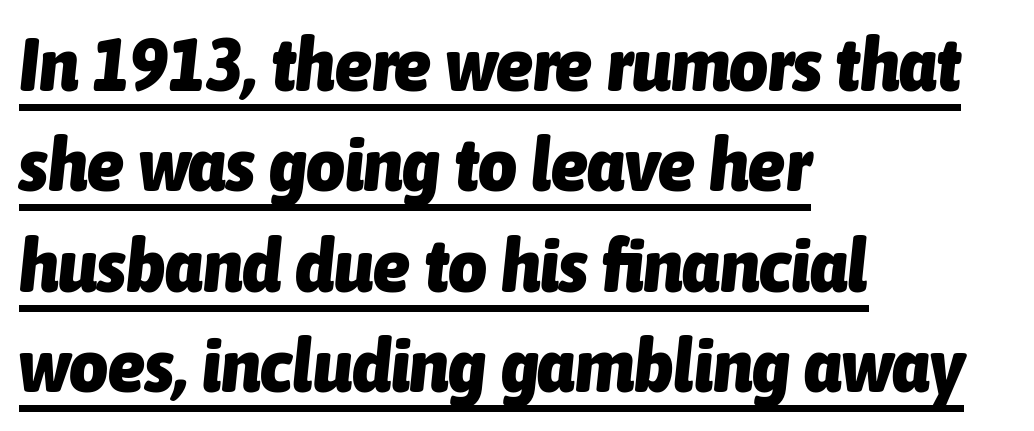
One-word summary of the alignment: left. Students, observe: this is what conventionally led text looks like. This is oblique type, the kind used for emphasis or titles. A typographer would call this underscored text. Observe the ordinary spacing: letters are neighbours, not strangers.
